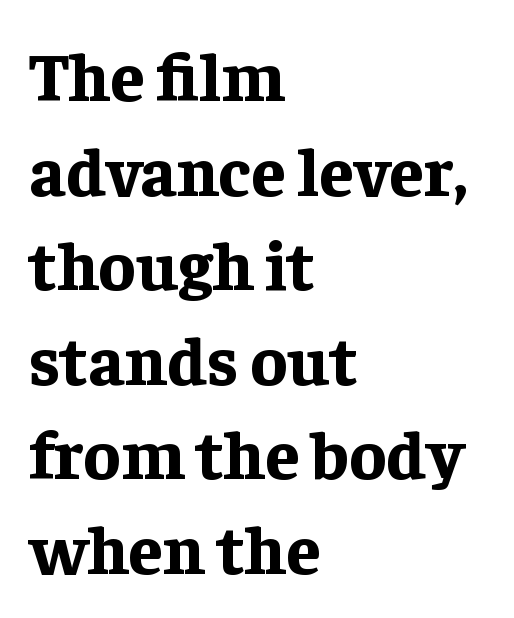
{"serif": "yes", "italic": "no", "bold": "yes", "weight": "bold", "width": "normal", "stroke_contrast": "low", "x_height": "medium", "monospaced": "no", "underline": "no", "align": "left", "line_spacing": "normal", "line_spacing_ratio": 1.37, "letter_spacing": "normal", "letter_spacing_em": 0.0, "glyph_px": 69}
